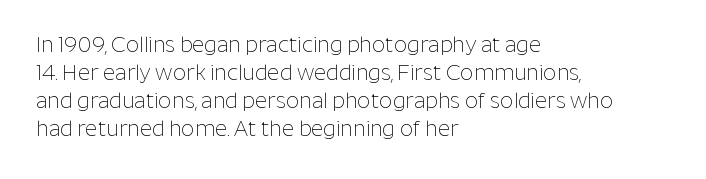
The image shows 21 px text type, upright; set left-aligned, normal line spacing (1.34x), normal letter spacing, not underlined.
